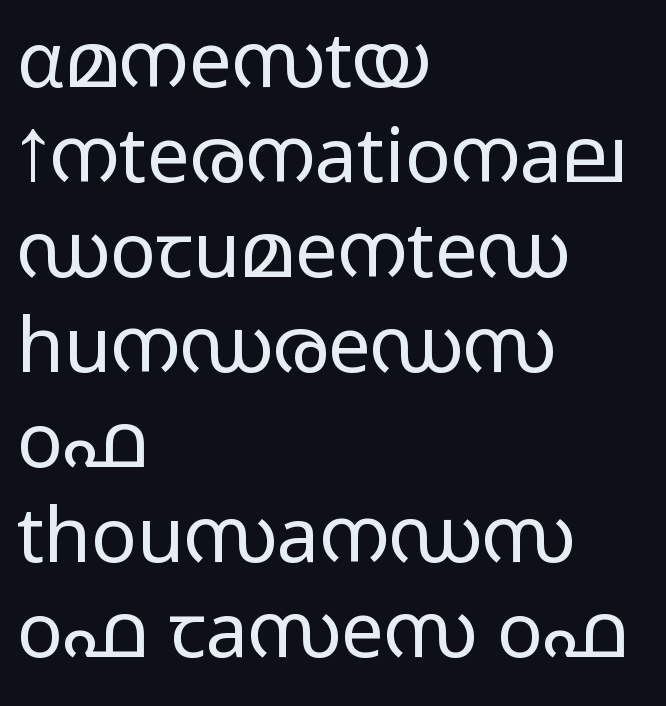
The text was rendered using a sans face with plain stroke endings. Horizontally, the lines are justified to the leading edge only. A typesetter would call this proportional, since set widths differ per character. Nobody touched the tracking dial on this one. Rule under the text: the space is simply empty.
